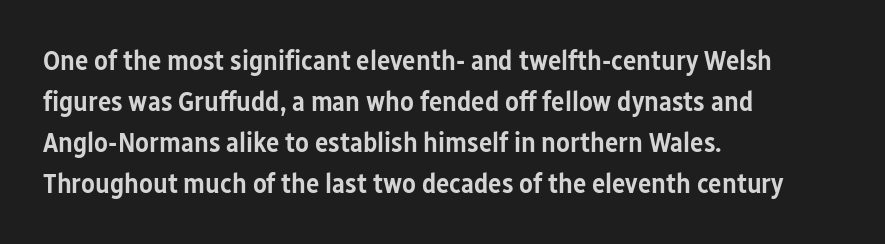
Q: Is the text bold? A: Semi-bold.
Q: Is the text italic (slanted)? A: No, it is upright.
Q: Is the typeface a serif or a sans-serif typeface? A: Sans-serif.
Q: Is the text underlined? A: No.
Q: How is the paragraph aligned? A: Left-aligned.
Q: Is the spacing between letters normal or unusually wide? A: Normal.
Q: Is the spacing between lines tight, normal or loose? A: Normal.
Q: Width (condensed, normal, or wide)? A: Condensed.
Q: Stroke contrast? A: Low.
Q: x-height? A: Medium.
Q: Monospaced? A: No.
